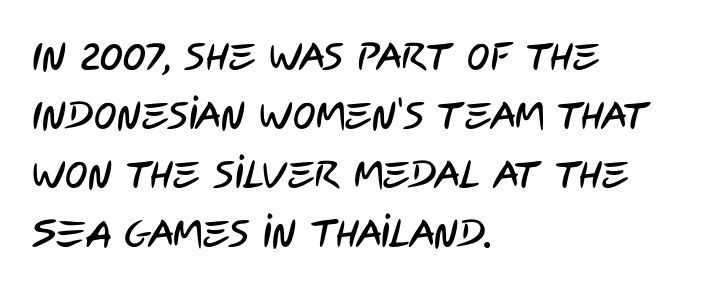
The image shows 38 px condensed sans-serif type; set left-aligned, normal line spacing (1.55x), normal letter spacing, not underlined; low stroke contrast and a large x-height.
